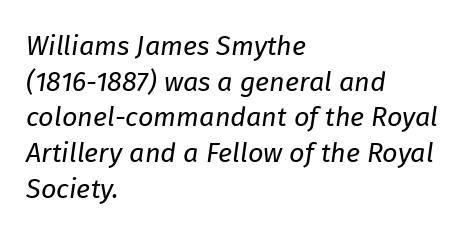
Q: Is the text bold? A: No.
Q: Is the text italic (slanted)? A: Yes, it leans right by about 8 degrees.
Q: Is the text underlined? A: No.
Q: How is the paragraph aligned? A: Left-aligned.
Q: Is the spacing between letters normal or unusually wide? A: Normal.
Q: Is the spacing between lines tight, normal or loose? A: Normal.
